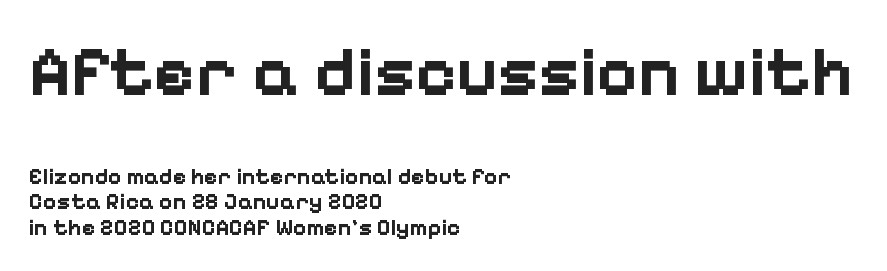
The image shows 70 px bold sans-serif type, upright; set left-aligned, tight line spacing (1.1x), normal letter spacing, not underlined; the first (top) block is 3.04x larger; low stroke contrast and a medium x-height.
